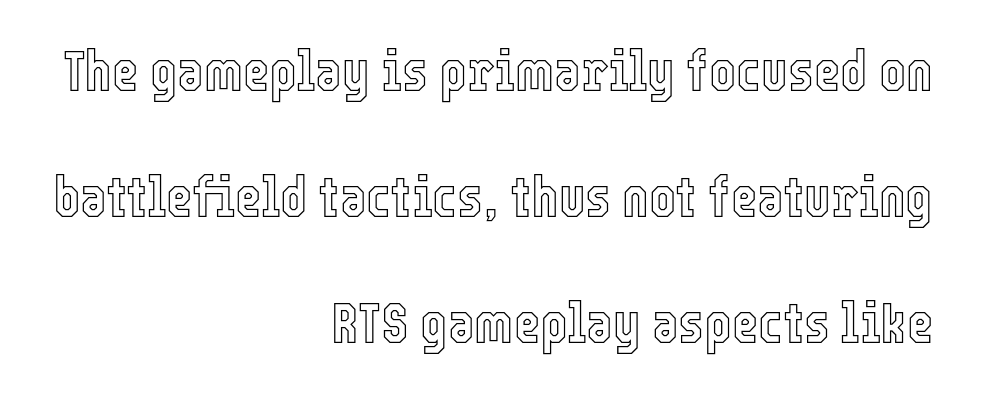
{"italic": "no", "width": "condensed", "x_height": "medium", "monospaced": "no", "underline": "no", "align": "right", "line_spacing": "loose", "line_spacing_ratio": 2.21, "letter_spacing": "normal", "letter_spacing_em": 0.0, "glyph_px": 57}
